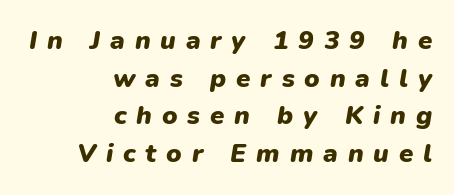
{"italic": "yes", "lean": "right", "slant_degrees": 9, "bold": "yes", "underline": "no", "align": "right", "line_spacing": "normal", "line_spacing_ratio": 1.45, "letter_spacing": "wide", "letter_spacing_em": 0.38, "glyph_px": 26}
